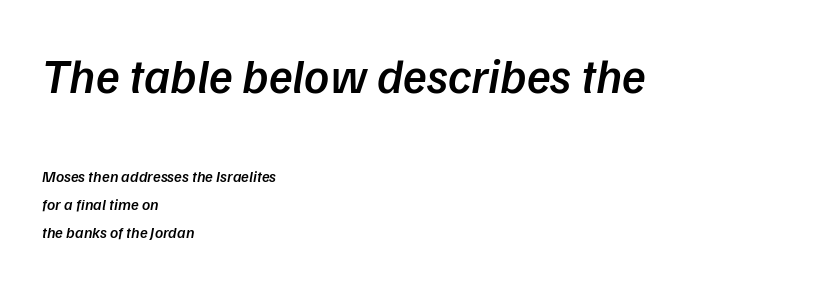
Q: Is the text bold? A: Semi-bold.
Q: Is the typeface a serif or a sans-serif typeface? A: Sans-serif.
Q: Is the text underlined? A: No.
Q: How is the paragraph aligned? A: Left-aligned.
Q: Is the spacing between letters normal or unusually wide? A: Normal.
Q: Which block of text is set in a larger size, the first (top) or the second (bottom)? A: The first (top) one.
Q: Width (condensed, normal, or wide)? A: Normal.
Q: Stroke contrast? A: Low.
Q: x-height? A: Medium.
Q: Monospaced? A: No.
